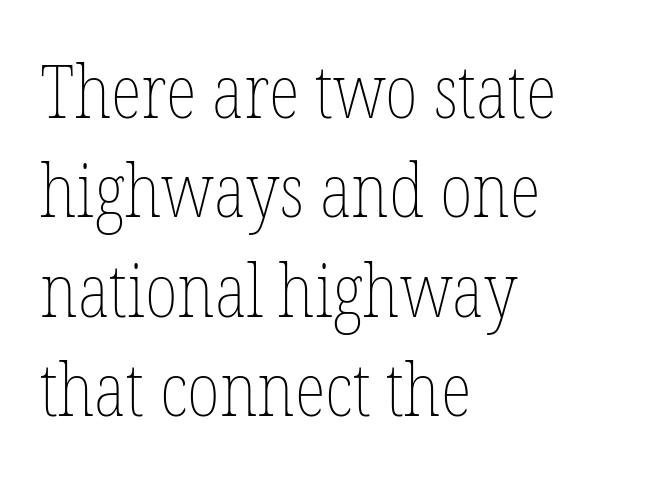
Q: Is the text bold? A: No.
Q: Is the text italic (slanted)? A: No, it is upright.
Q: Is the text underlined? A: No.
Q: How is the paragraph aligned? A: Left-aligned.
Q: Is the spacing between letters normal or unusually wide? A: Normal.
Q: Is the spacing between lines tight, normal or loose? A: Normal.
Q: Width (condensed, normal, or wide)? A: Condensed.
Q: Stroke contrast? A: Low.
Q: x-height? A: Medium.
Q: Monospaced? A: No.
